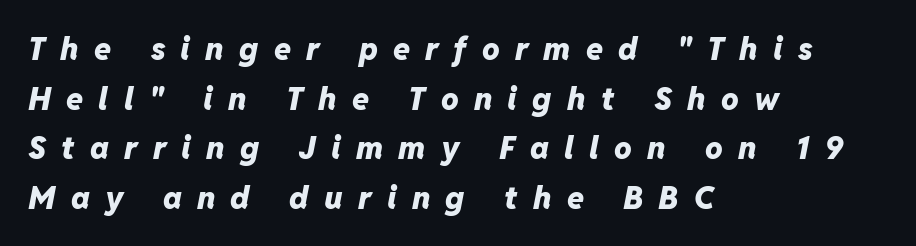
{"italic": "yes", "lean": "right", "slant_degrees": 11, "bold": "yes", "weight": "heavy", "width": "normal", "stroke_contrast": "low", "x_height": "medium", "monospaced": "no", "underline": "no", "align": "left", "line_spacing": "normal", "line_spacing_ratio": 1.6, "letter_spacing": "wide", "letter_spacing_em": 0.49, "glyph_px": 31}
